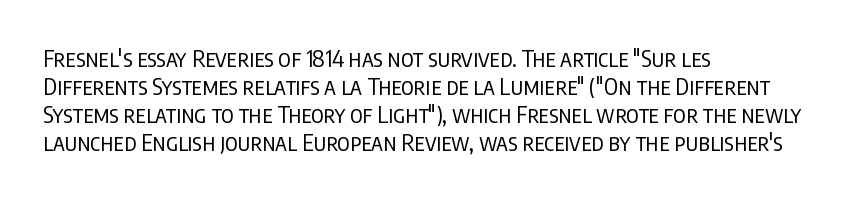
The image shows 23 px text type, upright; set left-aligned, line spacing 1.22x, normal letter spacing, not underlined.
